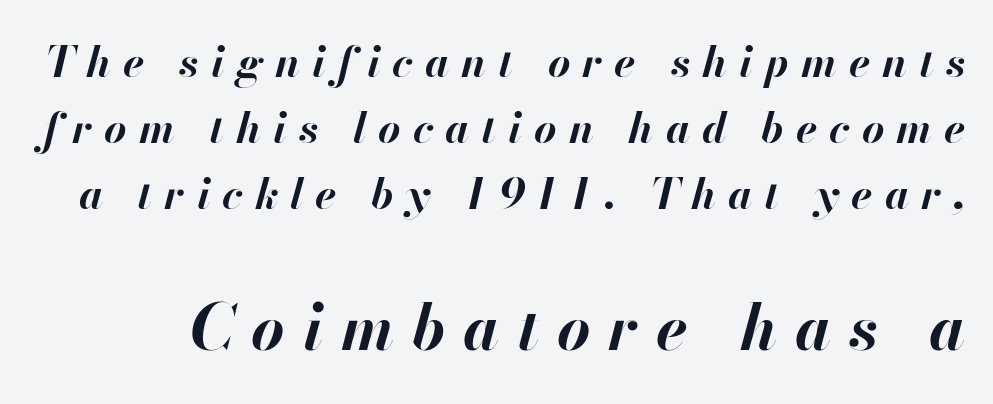
{"italic": "yes", "lean": "right", "slant_degrees": 13, "bold": "yes", "weight": "bold", "width": "normal", "stroke_contrast": "high", "x_height": "small", "monospaced": "no", "underline": "no", "line_spacing": "normal", "line_spacing_ratio": 1.54, "letter_spacing": "wide", "letter_spacing_em": 0.28, "larger_block": "second", "size_ratio": 1.49, "glyph_px": 64}
